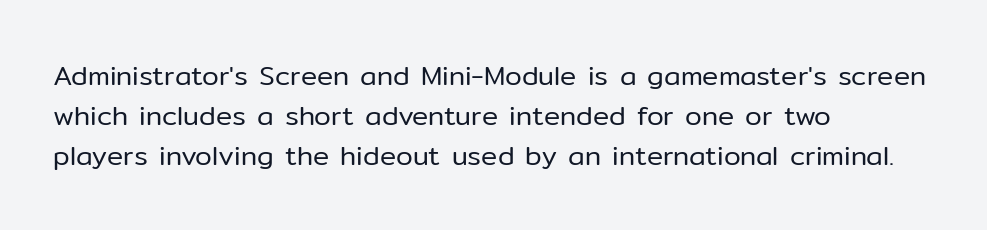
{"italic": "no", "bold": "no", "underline": "no", "align": "left", "line_spacing": "normal", "line_spacing_ratio": 1.48, "letter_spacing": "normal", "letter_spacing_em": 0.0, "glyph_px": 27}
